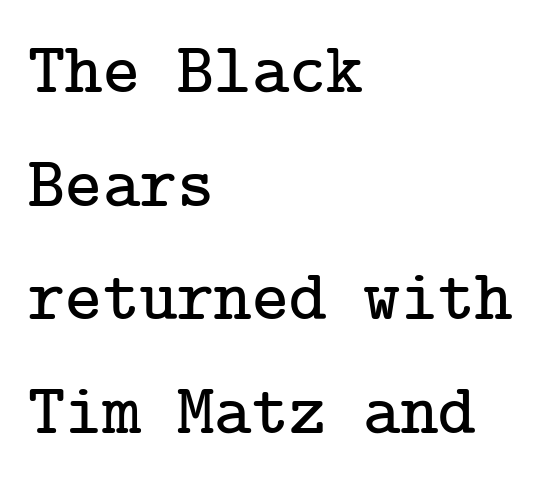
The image shows 71 px serif type, upright; set left-aligned, normal line spacing (1.6x), normal letter spacing, not underlined; low stroke contrast and a medium x-height.
